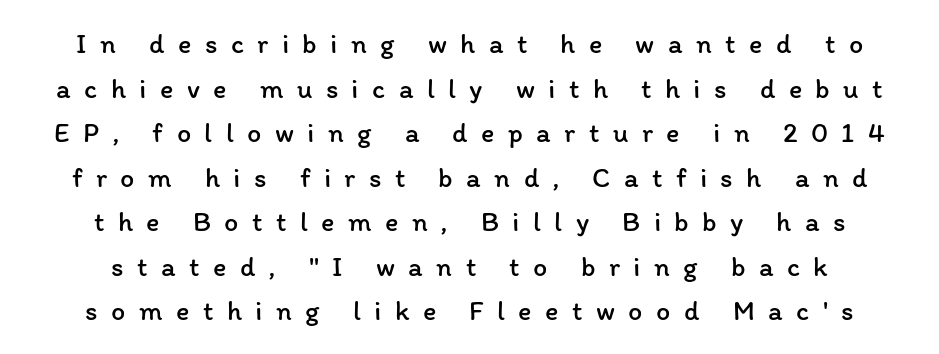
{"italic": "no", "bold": "no", "weight": "regular", "width": "normal", "stroke_contrast": "low", "x_height": "medium", "monospaced": "no", "underline": "no", "align": "center", "line_spacing": "normal", "line_spacing_ratio": 1.59, "letter_spacing": "wide", "letter_spacing_em": 0.48, "glyph_px": 28}
